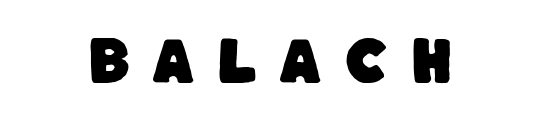
You could not count columns in this text — the font is proportionally spaced. The rendering inserts visible extra space after every character. Nothing sits at the stroke ends, so this counts as sans-serif. The space beneath each line is pristine and unruled.
